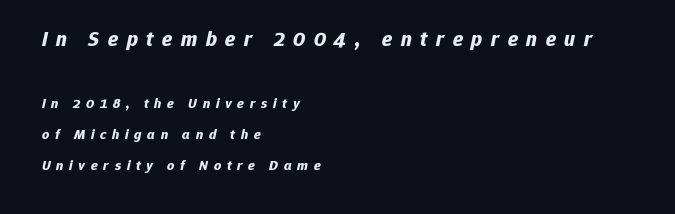
{"italic": "yes", "lean": "right", "slant_degrees": 12, "bold": "yes", "underline": "no", "align": "left", "line_spacing": "loose", "line_spacing_ratio": 2.21, "letter_spacing": "wide", "letter_spacing_em": 0.41, "larger_block": "first", "size_ratio": 1.5, "glyph_px": 21}
